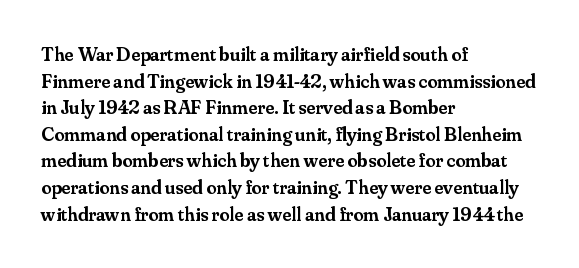
Q: Is the text bold? A: Semi-bold.
Q: Is the text italic (slanted)? A: No, it is upright.
Q: Is the text underlined? A: No.
Q: How is the paragraph aligned? A: Left-aligned.
Q: Is the spacing between letters normal or unusually wide? A: Normal.
Q: Is the spacing between lines tight, normal or loose? A: Normal.
